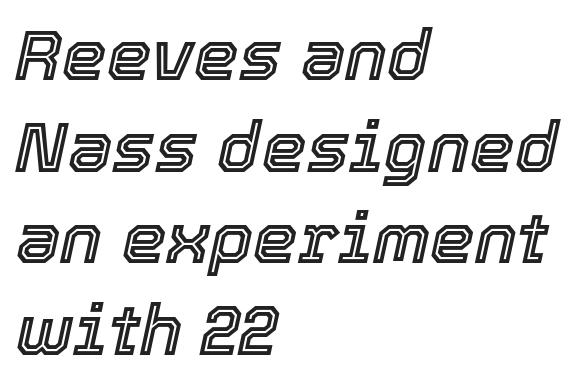
{"italic": "yes", "lean": "right", "slant_degrees": 12, "width": "normal", "x_height": "medium", "monospaced": "no", "underline": "no", "align": "left", "line_spacing": "normal", "line_spacing_ratio": 1.29, "letter_spacing": "normal", "letter_spacing_em": 0.0, "glyph_px": 71}
